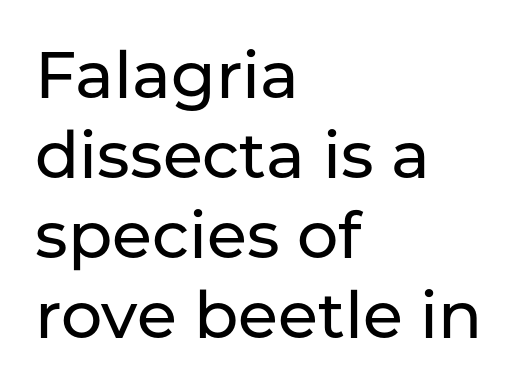
Look at the bottom of the vertical strokes: they stop flat, with no serifs. What stands out about the letter spacing? Nothing — it is the standard amount. Proportional: the letters do not fall into vertical columns. Posture: vertical. The area under the type is left untouched. This rendering uses left alignment, leaving the right contour irregular.
